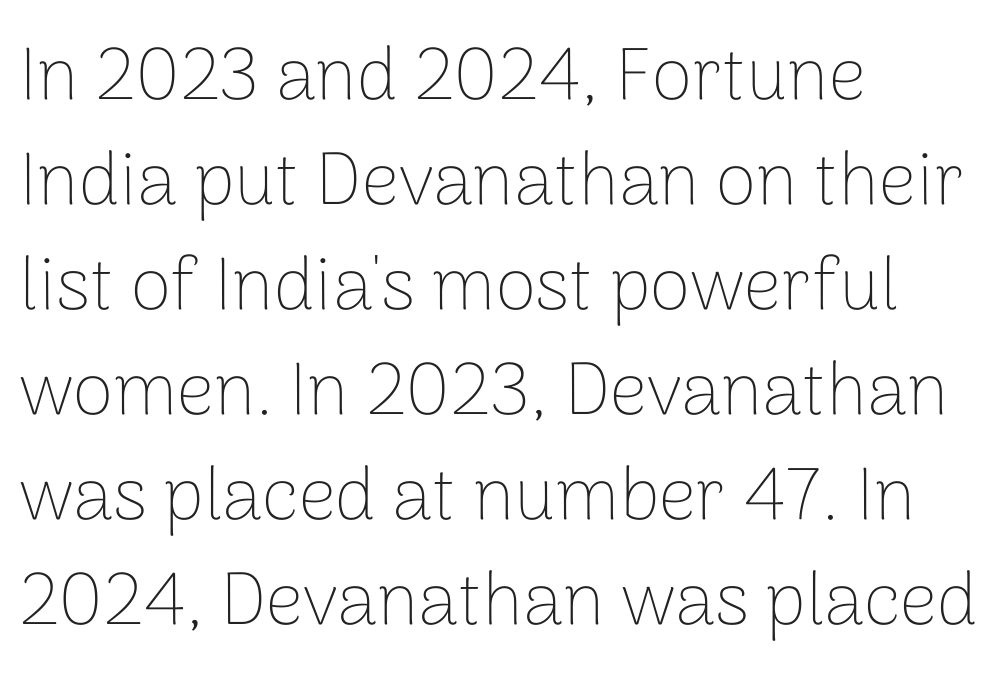
Q: Is the text bold? A: No.
Q: Is the text italic (slanted)? A: No, it is upright.
Q: Is the typeface a serif or a sans-serif typeface? A: Sans-serif.
Q: Is the text underlined? A: No.
Q: How is the paragraph aligned? A: Left-aligned.
Q: Is the spacing between letters normal or unusually wide? A: Normal.
Q: Is the spacing between lines tight, normal or loose? A: Normal.
Q: Width (condensed, normal, or wide)? A: Normal.
Q: Stroke contrast? A: Low.
Q: x-height? A: Medium.
Q: Monospaced? A: No.
